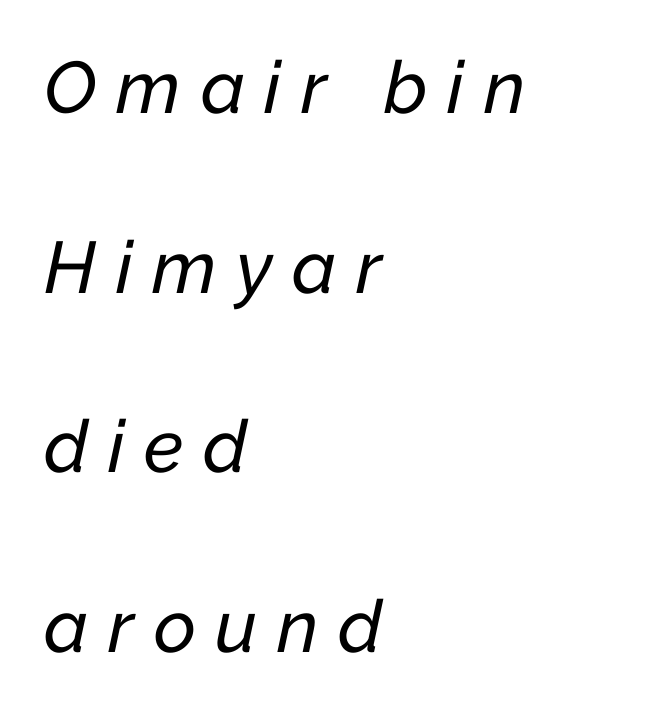
Q: Is the text italic (slanted)? A: Yes, it leans right by about 12 degrees.
Q: Is the text underlined? A: No.
Q: How is the paragraph aligned? A: Left-aligned.
Q: Is the spacing between letters normal or unusually wide? A: Unusually wide.
Q: Is the spacing between lines tight, normal or loose? A: Loose.
Q: Width (condensed, normal, or wide)? A: Normal.
Q: Stroke contrast? A: Low.
Q: x-height? A: Medium.
Q: Monospaced? A: No.
